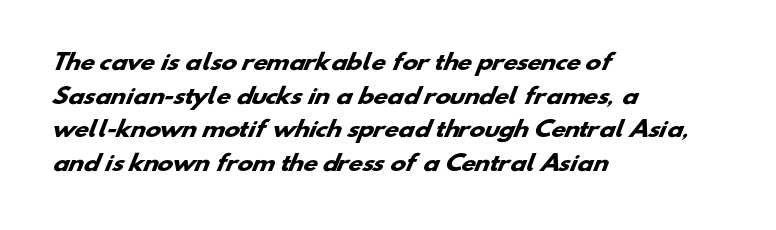
Tracking here is standard; glyphs follow each other at the usual distance. Horizontally, the lines are justified to the leading edge only. The words here are not underlined. How heavy is the stroke? Heavy — this is a bold. Successive baselines arrive at the customary interval.
